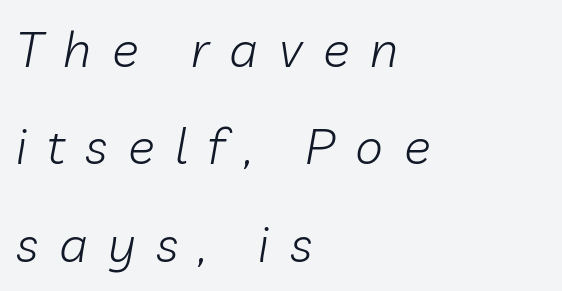
Q: Is the text bold? A: No.
Q: Is the text italic (slanted)? A: Yes, it leans right by about 10 degrees.
Q: Is the text underlined? A: No.
Q: How is the paragraph aligned? A: Left-aligned.
Q: Is the spacing between letters normal or unusually wide? A: Unusually wide.
Q: Is the spacing between lines tight, normal or loose? A: Loose.
Q: Width (condensed, normal, or wide)? A: Normal.
Q: Stroke contrast? A: Low.
Q: x-height? A: Medium.
Q: Monospaced? A: No.
